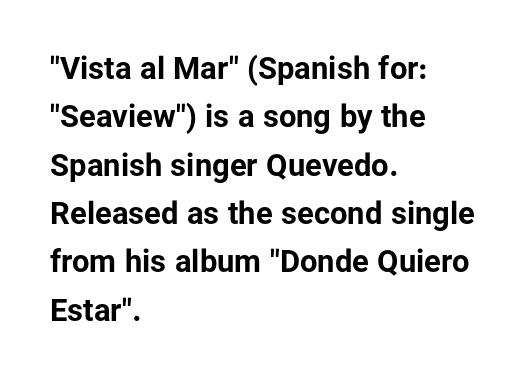
{"serif": "no", "italic": "no", "bold": "yes", "weight": "bold", "width": "normal", "stroke_contrast": "low", "x_height": "medium", "monospaced": "no", "underline": "no", "align": "left", "line_spacing": "normal", "line_spacing_ratio": 1.56, "letter_spacing": "normal", "letter_spacing_em": 0.0, "glyph_px": 31}
